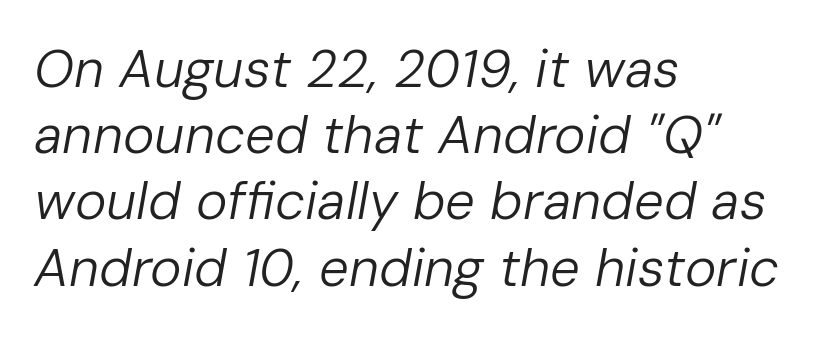
The image shows 53 px regular-weight type, italic (leaning right); set left-aligned, normal line spacing (1.25x), normal letter spacing, not underlined; low stroke contrast and a medium x-height.
